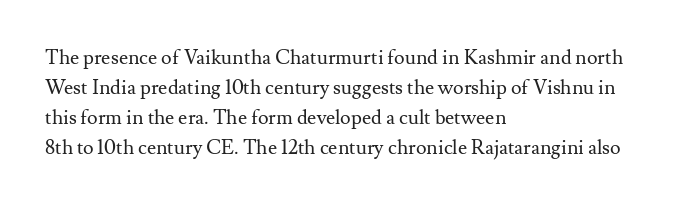
{"italic": "no", "bold": "no", "underline": "no", "align": "left", "line_spacing": "normal", "line_spacing_ratio": 1.5, "letter_spacing": "normal", "letter_spacing_em": 0.0, "glyph_px": 20}
